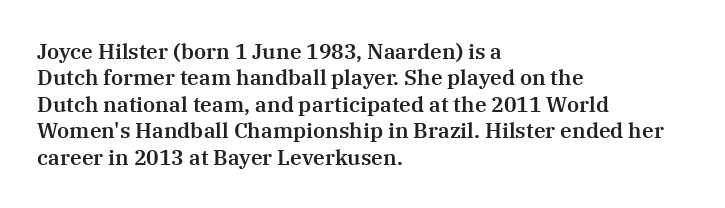
Is there much room between lines? A standard amount, neither cramped nor airy. The line texture is even and compact thanks to regular tracking. In terms of posture, this sample is upright. The paragraph has a hard left edge and a soft right edge. The strip under each line holds only bare page.
